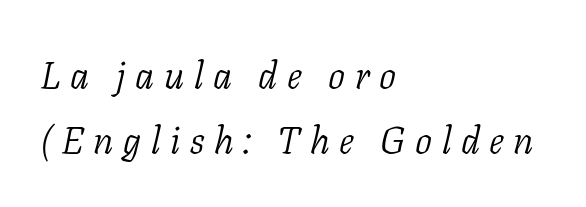
{"serif": "yes", "italic": "yes", "lean": "right", "slant_degrees": 11, "bold": "no", "weight": "light", "width": "normal", "stroke_contrast": "low", "x_height": "medium", "monospaced": "no", "underline": "no", "align": "left", "line_spacing": "normal", "line_spacing_ratio": 1.7, "letter_spacing": "wide", "letter_spacing_em": 0.25, "glyph_px": 38}
